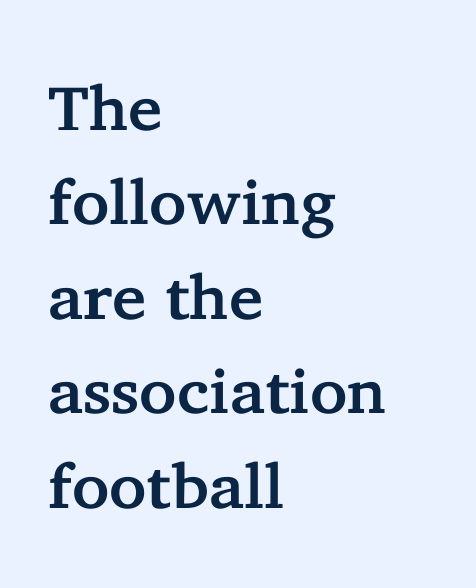
The image shows 63 px serif type, upright; set left-aligned, normal line spacing (1.5x), normal letter spacing, not underlined; low stroke contrast and a medium x-height.
